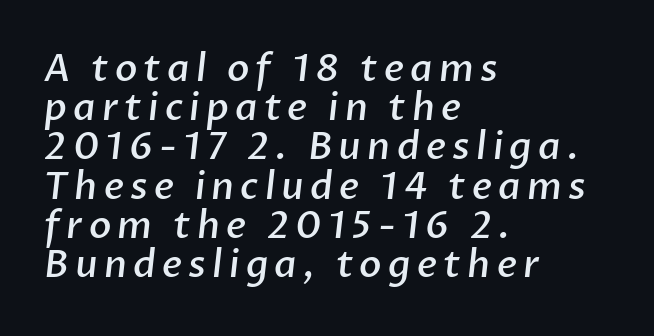
A typesetter would call this leading minimal, almost set solid. Clear beneath every line of the passage. The face used here is proportionally spaced, like ordinary book or web type. Nothing sits at the stroke ends, so this counts as sans-serif. These lines are set flush left with a ragged right edge.
